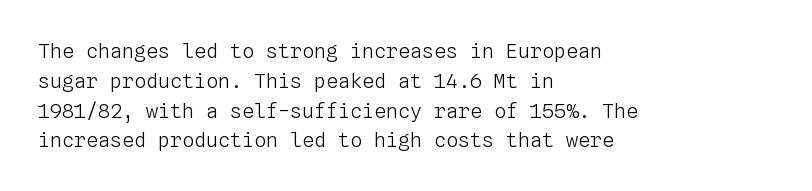
Rule under the text: the space is simply empty. Upright lettering throughout. This rendering leaves character spacing at its baseline value. If you drew a ruler down the left edge, every line would touch it. Is there much room between lines? A standard amount, neither cramped nor airy. This reads as an unemphasized weight, regular at the heaviest.
